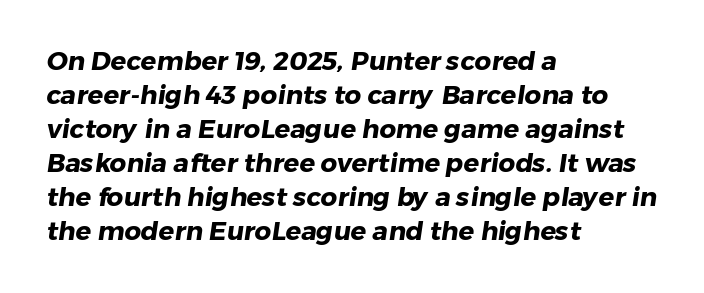
The image shows 26 px bold type; set left-aligned, normal line spacing (1.31x), normal letter spacing, not underlined.
